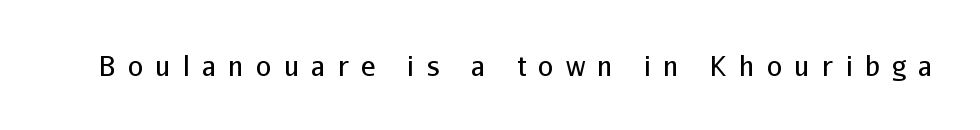
Ascenders rise straight up at ninety degrees. Vertical stems look standard width or narrower in stroke. Plain, unruled lines of type. In terms of letterspacing, this is a distinctly airy, spread setting.
